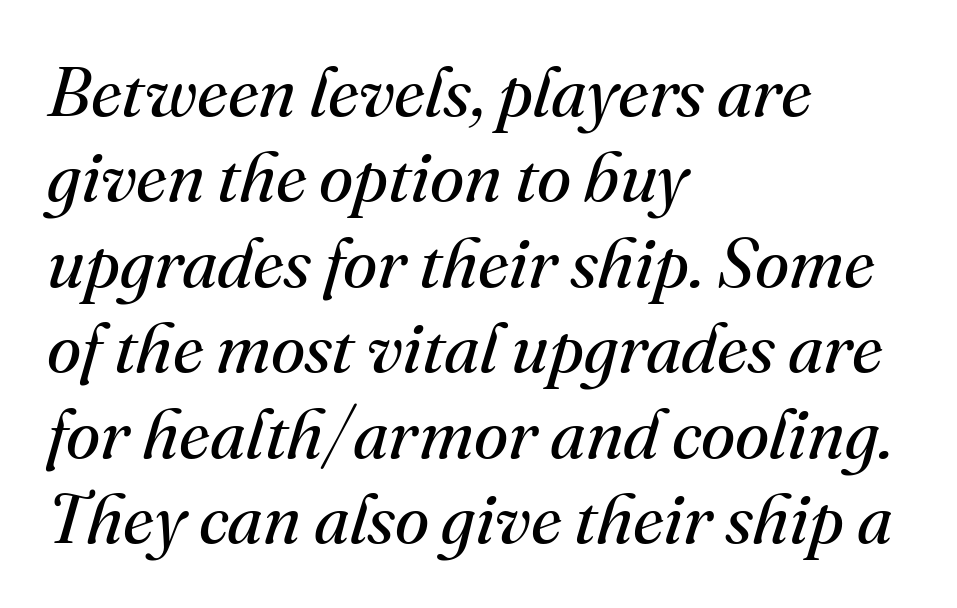
Q: Is the text bold? A: No.
Q: Is the text italic (slanted)? A: Yes, it leans right by about 16 degrees.
Q: Is the typeface a serif or a sans-serif typeface? A: Serif.
Q: Is the text underlined? A: No.
Q: How is the paragraph aligned? A: Left-aligned.
Q: Is the spacing between letters normal or unusually wide? A: Normal.
Q: Width (condensed, normal, or wide)? A: Normal.
Q: Stroke contrast? A: Medium.
Q: x-height? A: Small.
Q: Monospaced? A: No.
